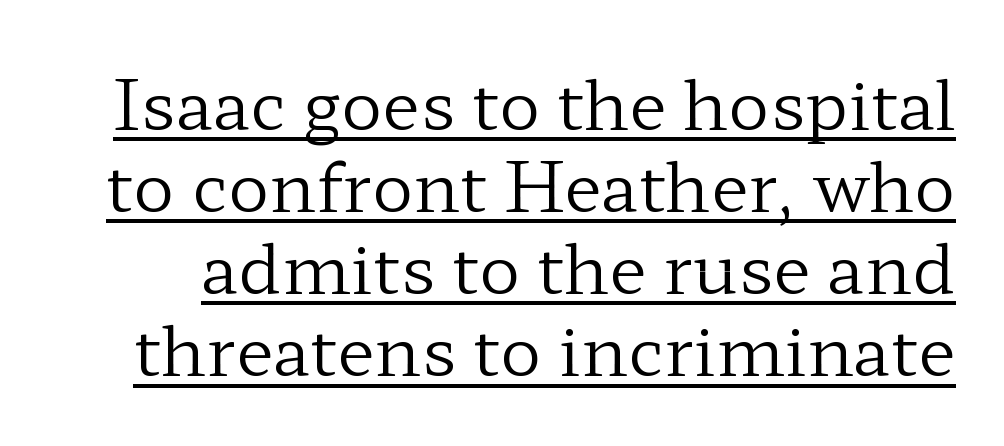
{"serif": "yes", "italic": "no", "bold": "no", "weight": "regular", "width": "wide", "stroke_contrast": "low", "x_height": "medium", "monospaced": "no", "underline": "yes", "line_spacing_ratio": 1.19, "letter_spacing": "normal", "letter_spacing_em": 0.0, "glyph_px": 69}
